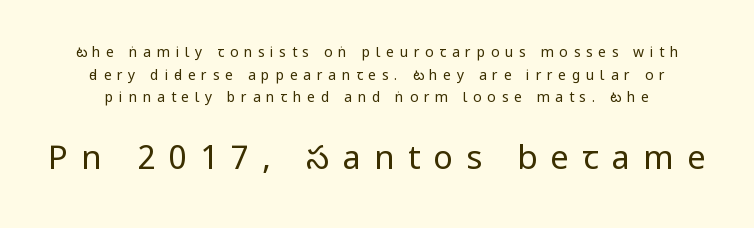
{"serif": "no", "italic": "no", "bold": "no", "weight": "regular", "width": "condensed", "stroke_contrast": "low", "x_height": "large", "monospaced": "no", "underline": "no", "line_spacing": "normal", "line_spacing_ratio": 1.62, "letter_spacing": "wide", "letter_spacing_em": 0.4, "larger_block": "second", "size_ratio": 2.36, "glyph_px": 33}
